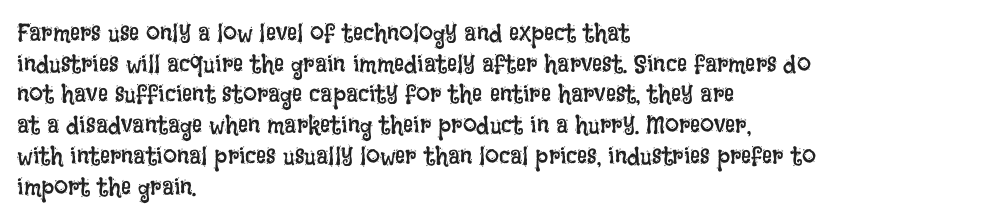
The letters look calm and open, with moderate or lighter stems. Descenders are the only things crossing below the line. Left-aligned paragraph, ragged on the right. Short note: letters normally spaced.
